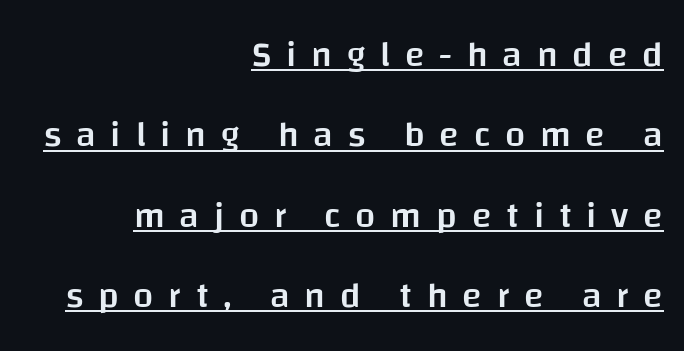
{"serif": "no", "italic": "no", "bold": "semi", "weight": "semibold", "width": "normal", "stroke_contrast": "low", "x_height": "large", "monospaced": "no", "underline": "yes", "align": "right", "line_spacing": "loose", "line_spacing_ratio": 2.23, "letter_spacing": "wide", "letter_spacing_em": 0.41, "glyph_px": 36}
